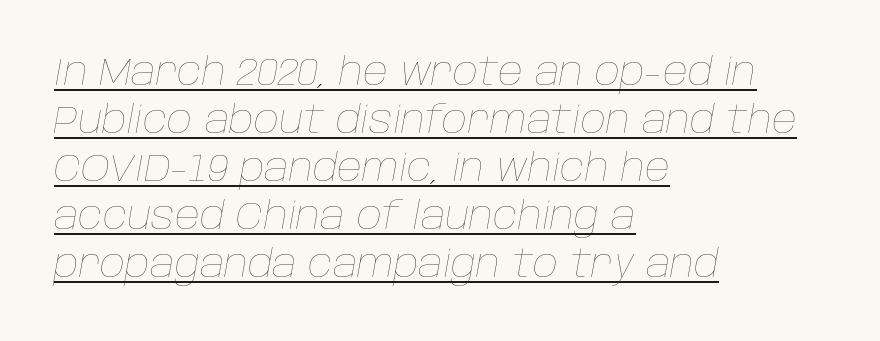
Spacing verdict: proportional, widths tailored to each character. Students, observe the line beneath the letters — that is underlining. The compositor pushed each line to the left boundary. Is the stroke heavy? The answer is a plain regular-or-lighter. This is oblique type, the kind used for emphasis or titles. Tracking here is standard; glyphs follow each other at the usual distance.
